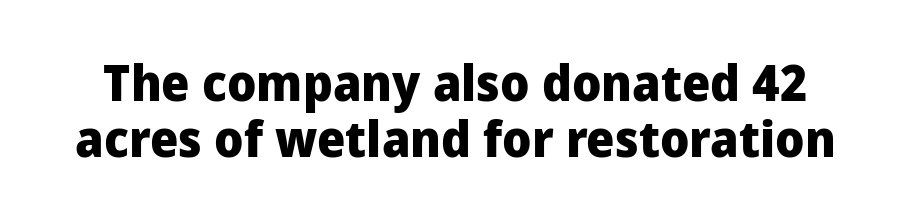
The image shows 50 px heavy sans-serif type, upright; set tight line spacing (1.13x), normal letter spacing, not underlined; low stroke contrast and a medium x-height.
